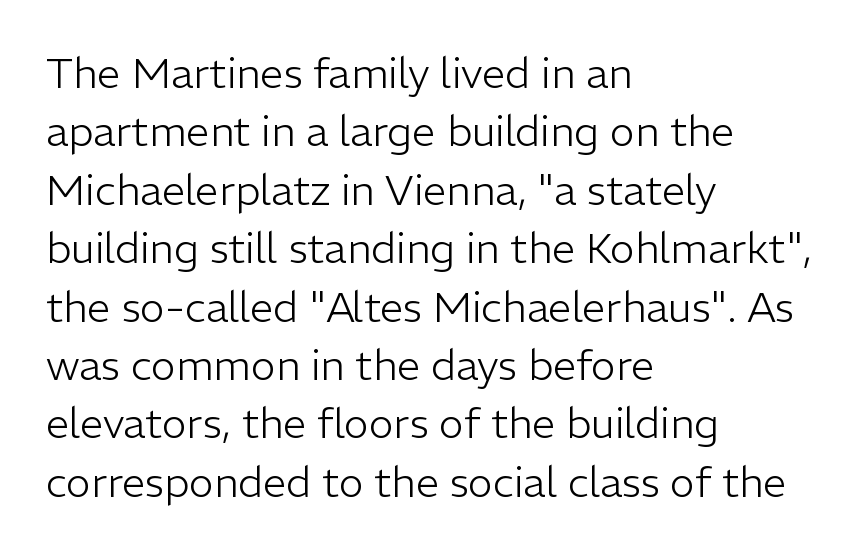
Q: Is the text bold? A: No.
Q: Is the text italic (slanted)? A: No, it is upright.
Q: Is the typeface a serif or a sans-serif typeface? A: Sans-serif.
Q: Is the text underlined? A: No.
Q: How is the paragraph aligned? A: Left-aligned.
Q: Is the spacing between letters normal or unusually wide? A: Normal.
Q: Is the spacing between lines tight, normal or loose? A: Normal.
Q: Width (condensed, normal, or wide)? A: Normal.
Q: Stroke contrast? A: Low.
Q: x-height? A: Medium.
Q: Monospaced? A: No.
